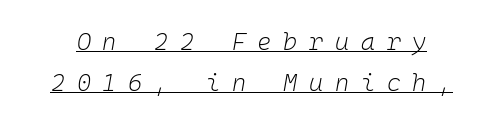
{"italic": "yes", "lean": "right", "slant_degrees": 10, "bold": "no", "underline": "yes", "line_spacing": "normal", "line_spacing_ratio": 1.69, "letter_spacing": "wide", "letter_spacing_em": 0.49, "glyph_px": 24}
